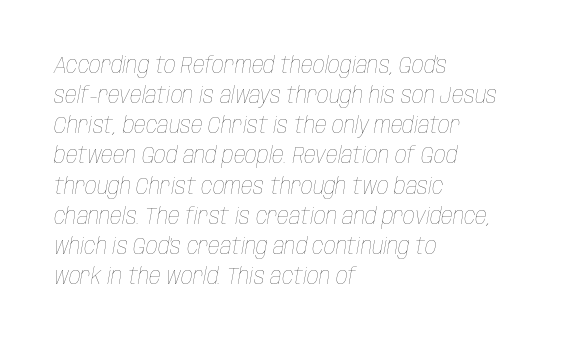
Honestly, the row spacing looks completely unremarkable. Spacing between characters is what you'd get straight out of the box. The paragraph has a hard left edge and a soft right edge. Heft: none added — not bold. The words here are not underlined.
